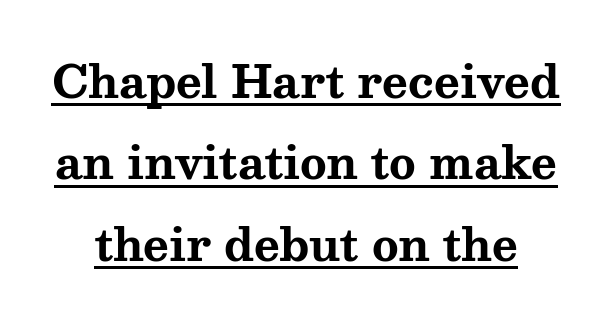
{"serif": "yes", "italic": "no", "bold": "yes", "weight": "bold", "width": "wide", "stroke_contrast": "medium", "x_height": "medium", "monospaced": "no", "underline": "yes", "line_spacing_ratio": 1.85, "letter_spacing": "normal", "letter_spacing_em": 0.0, "glyph_px": 44}
